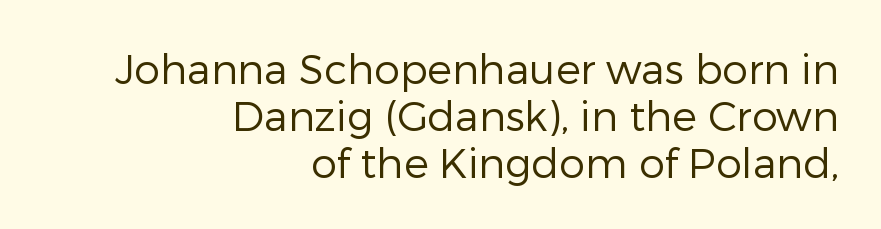
Q: Is the text bold? A: No.
Q: Is the text italic (slanted)? A: No, it is upright.
Q: Is the typeface a serif or a sans-serif typeface? A: Sans-serif.
Q: Is the text underlined? A: No.
Q: How is the paragraph aligned? A: Right-aligned.
Q: Is the spacing between letters normal or unusually wide? A: Normal.
Q: Is the spacing between lines tight, normal or loose? A: Tight.
Q: Width (condensed, normal, or wide)? A: Normal.
Q: Stroke contrast? A: Low.
Q: x-height? A: Medium.
Q: Monospaced? A: No.
